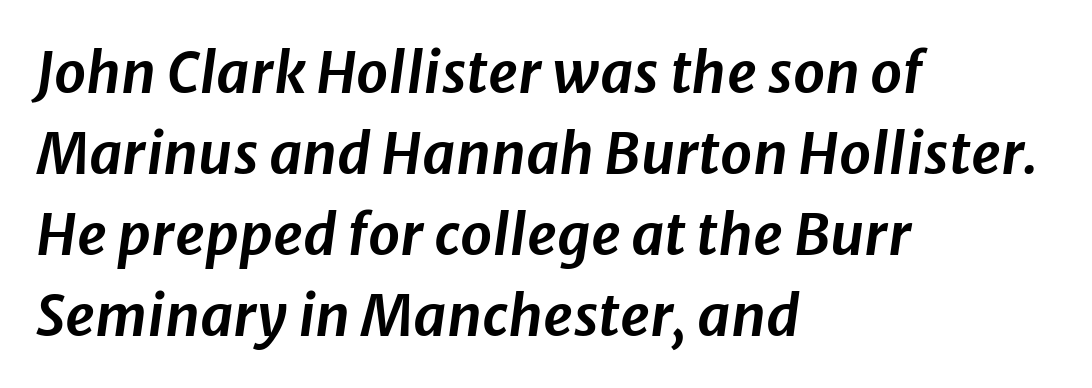
The tracking reads as untouched default to a designer's eye. The rendering uses natural spacing where letterforms have individual widths. Notice how descenders clear the ascenders below comfortably — that's standard leading. The rag falls on the right side of this text block. The specimen reads as italic at a glance.
